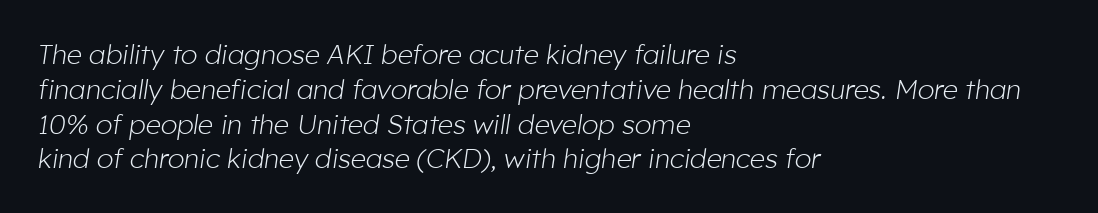
The image shows 27 px text type, italic (leaning right); set left-aligned, normal line spacing (1.29x), normal letter spacing, not underlined.
